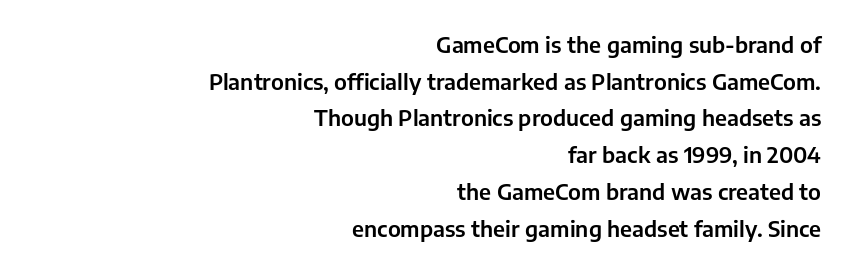
Q: Is the text italic (slanted)? A: No, it is upright.
Q: Is the text underlined? A: No.
Q: How is the paragraph aligned? A: Right-aligned.
Q: Is the spacing between letters normal or unusually wide? A: Normal.
Q: Is the spacing between lines tight, normal or loose? A: Normal.
